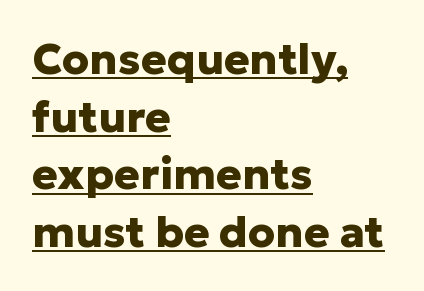
This sample carries an underscore along the baseline area. Does the lettering tilt? It doesn't — this is upright. The passage is arranged the way most books set body copy — flush left. No feet cap the strokes, marking this as sans-serif type.
